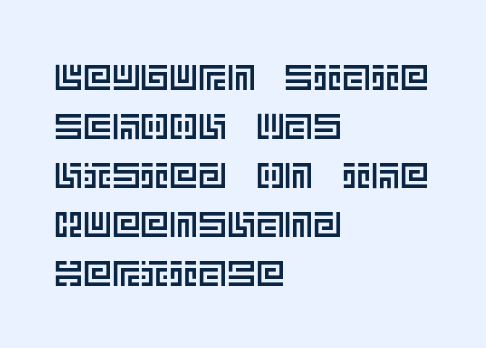
These lines keep a tight, regular rhythm from letter to letter. Type without underlining. Notice how descenders clear the ascenders below comfortably — that's standard leading. Quick note: not italic, upright. Horizontal alignment here is leftward, the default for most running prose.
